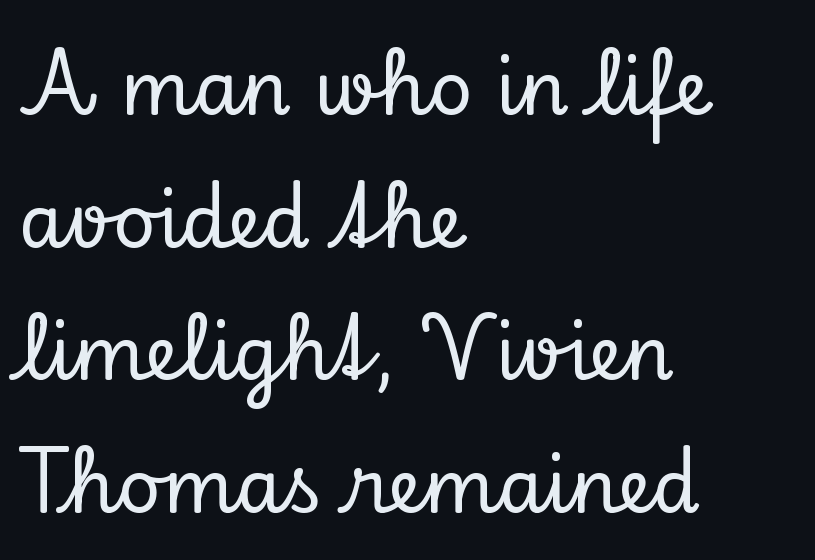
The lines are quadded left. Any mark beneath the type? The region is blank. Style check: upright.
